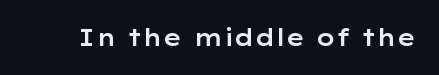
{"italic": "no", "underline": "no", "letter_spacing": "normal", "letter_spacing_em": 0.0, "glyph_px": 23}
